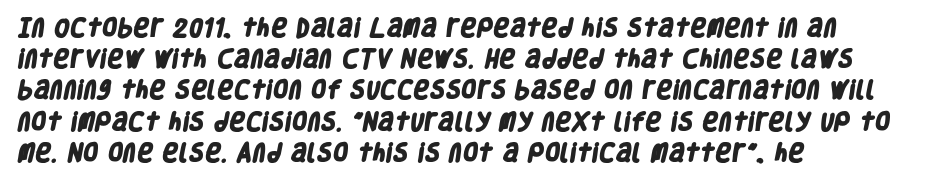
Left-aligned paragraph, ragged on the right. Is there much room between lines? A standard amount, neither cramped nor airy. Compared with typical body copy, the letter spacing here is the same. The sample has been set heavy, in full bold. Honestly, there is no underline to notice here at all.
